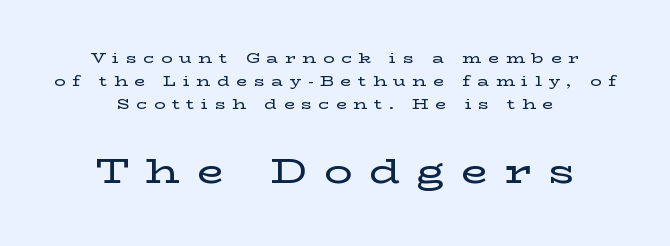
{"serif": "yes", "italic": "no", "width": "wide", "stroke_contrast": "low", "x_height": "medium", "monospaced": "no", "underline": "no", "align": "center", "line_spacing": "normal", "line_spacing_ratio": 1.63, "letter_spacing": "wide", "letter_spacing_em": 0.48, "larger_block": "second", "size_ratio": 2.5, "glyph_px": 35}
